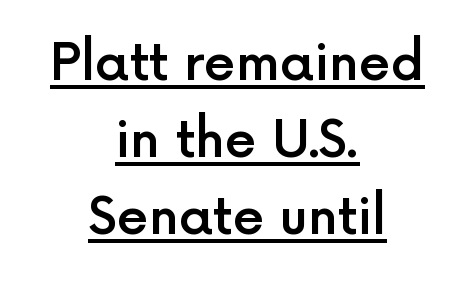
Q: Is the text bold? A: Semi-bold.
Q: Is the text italic (slanted)? A: No, it is upright.
Q: Is the typeface a serif or a sans-serif typeface? A: Sans-serif.
Q: Is the text underlined? A: Yes.
Q: How is the paragraph aligned? A: Centered.
Q: Is the spacing between letters normal or unusually wide? A: Normal.
Q: Is the spacing between lines tight, normal or loose? A: Normal.
Q: Width (condensed, normal, or wide)? A: Normal.
Q: x-height? A: Medium.
Q: Monospaced? A: No.
